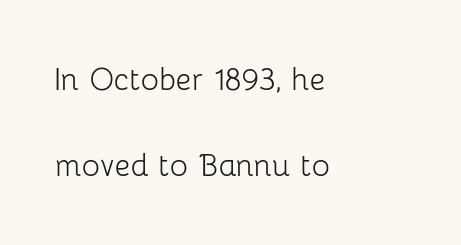
Letters have the restrained weight of plain body copy at most. Here the glyphs are tracked normally, forming tight word shapes. One glance says open: line gaps are wider than usual. This rendering employs a face without finishing strokes, i.e., a sans-serif. The lettering holds an erect, upright posture throughout. A student would call this left alignment; a typographer would say flush left, rag right.
